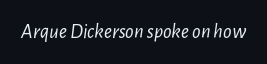
The whole block is typeset with a tilt. A clean baseline with only descenders dipping below it. Here the glyphs are tracked normally, forming tight word shapes. These glyphs show unthickened strokes, regular width or finer.
